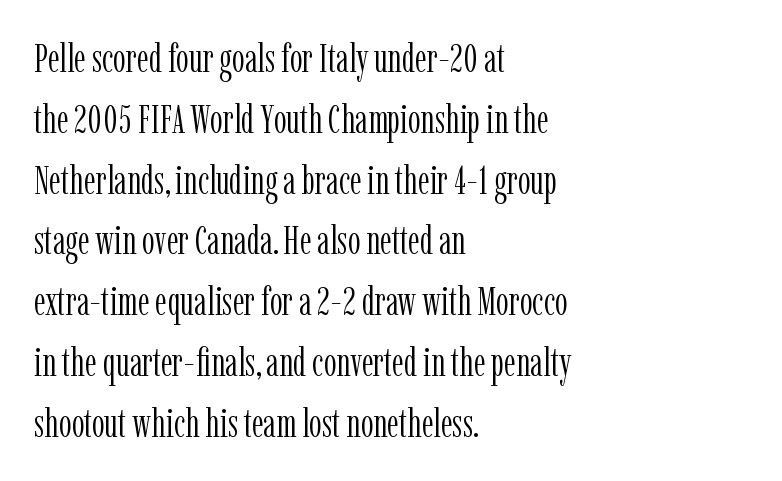
The image shows 40 px light, condensed serif type, upright; set left-aligned, normal line spacing (1.52x), normal letter spacing, not underlined; low stroke contrast and a medium x-height.
